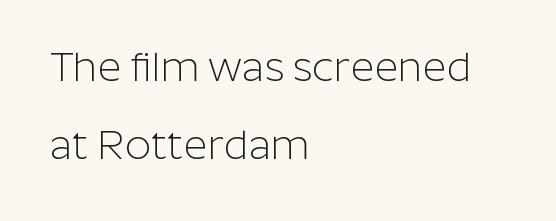
How would I describe the line gaps? Wide and relaxed. The string is rendered with underlining switched off. Weight: regular or lighter. Does the type have serifs? No, each stem ends abruptly.
